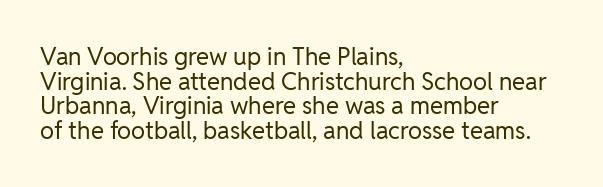
{"italic": "no", "bold": "no", "underline": "no", "align": "left", "line_spacing": "tight", "line_spacing_ratio": 1.03, "letter_spacing": "normal", "letter_spacing_em": 0.0, "glyph_px": 24}
